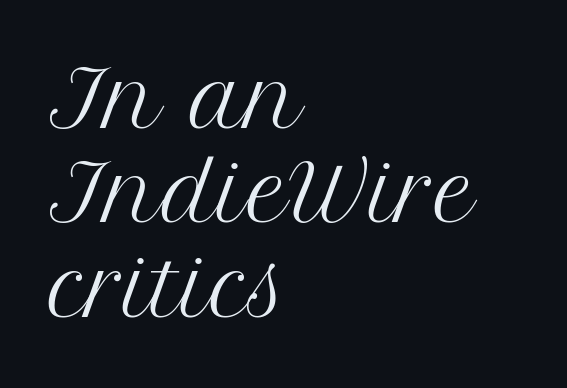
Q: Is the text bold? A: No.
Q: Is the text italic (slanted)? A: Yes.
Q: Is the text underlined? A: No.
Q: How is the paragraph aligned? A: Left-aligned.
Q: Is the spacing between letters normal or unusually wide? A: Normal.
Q: Width (condensed, normal, or wide)? A: Normal.
Q: Stroke contrast? A: Medium.
Q: x-height? A: Medium.
Q: Monospaced? A: No.
